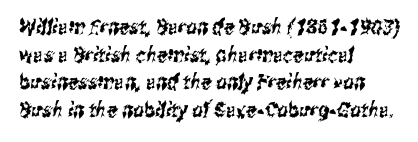
Any mark beneath the type? The region is blank. Does the copy run flush right? No — it runs flush left. Vertically, the passage feels balanced, rows spaced as you'd expect. Does extra space separate the letters? No, they use regular spacing.
